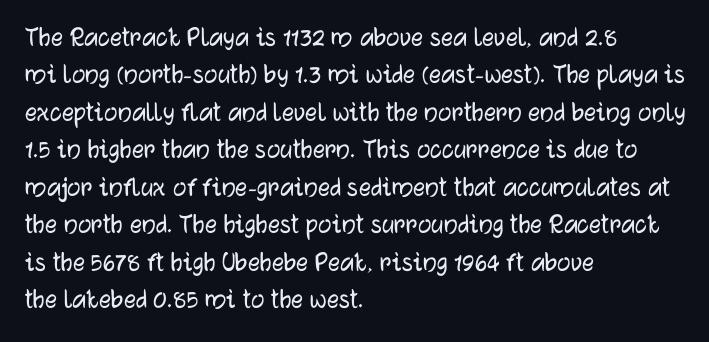
{"serif": "no", "italic": "no", "width": "normal", "stroke_contrast": "low", "x_height": "medium", "monospaced": "no", "underline": "no", "align": "left", "line_spacing": "normal", "line_spacing_ratio": 1.25, "letter_spacing": "normal", "letter_spacing_em": 0.0, "glyph_px": 30}
